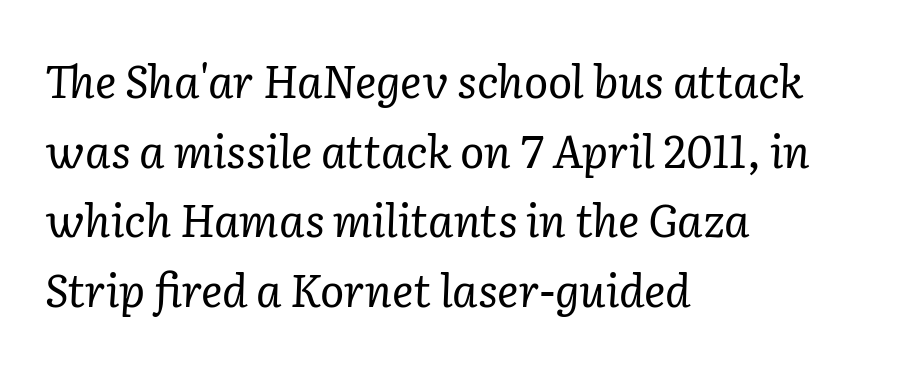
Q: Is the text bold? A: No.
Q: Is the text italic (slanted)? A: Yes, it leans right by about 2 degrees.
Q: Is the typeface a serif or a sans-serif typeface? A: Serif.
Q: Is the text underlined? A: No.
Q: How is the paragraph aligned? A: Left-aligned.
Q: Is the spacing between letters normal or unusually wide? A: Normal.
Q: Is the spacing between lines tight, normal or loose? A: Normal.
Q: Width (condensed, normal, or wide)? A: Normal.
Q: Stroke contrast? A: Low.
Q: x-height? A: Medium.
Q: Monospaced? A: No.
